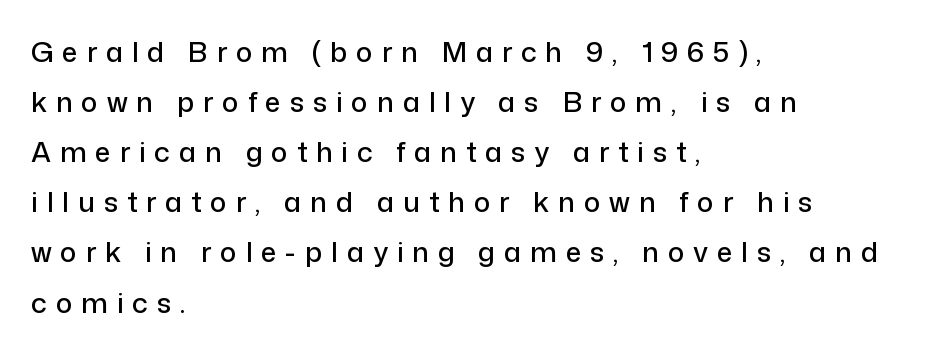
The image shows 28 px sans-serif type, upright; set left-aligned, line spacing 1.79x, unusually wide letter spacing (+0.31 em), not underlined; low stroke contrast and a medium x-height.
